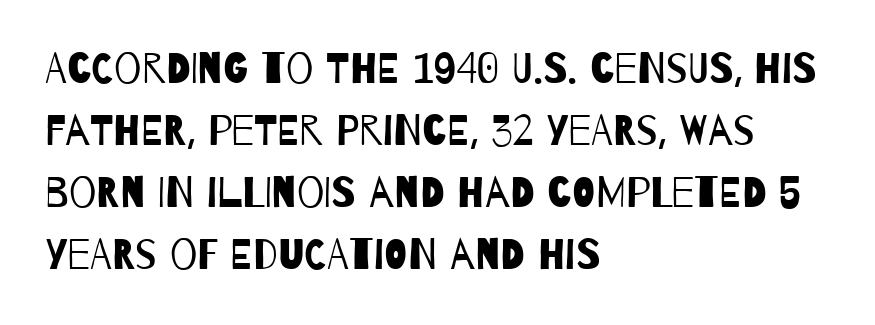
The image shows 43 px regular-weight, condensed sans-serif type; set left-aligned, normal line spacing (1.44x), normal letter spacing, not underlined; low stroke contrast and a large x-height.
